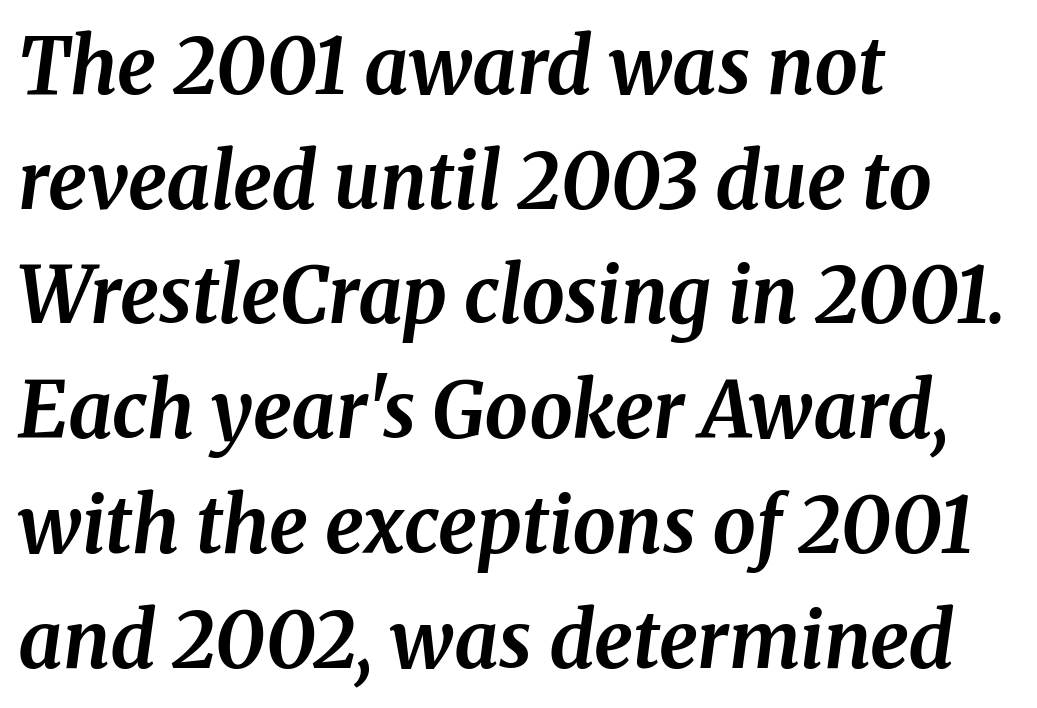
{"serif": "yes", "italic": "yes", "lean": "right", "slant_degrees": 8, "bold": "yes", "weight": "bold", "width": "normal", "stroke_contrast": "medium", "x_height": "medium", "monospaced": "no", "underline": "no", "align": "left", "line_spacing": "normal", "line_spacing_ratio": 1.49, "letter_spacing": "normal", "letter_spacing_em": 0.0, "glyph_px": 77}
